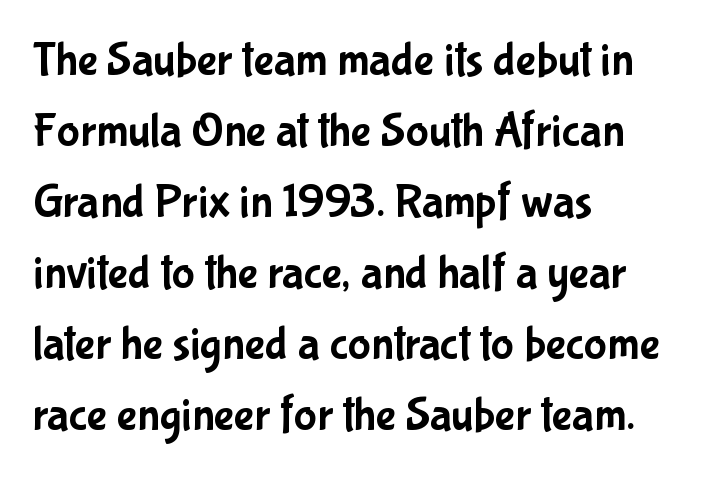
Vertical strokes here are truly vertical. Spacing verdict: proportional, widths tailored to each character. Does extra space separate the letters? No, they use regular spacing. Vertical spacing — default.
